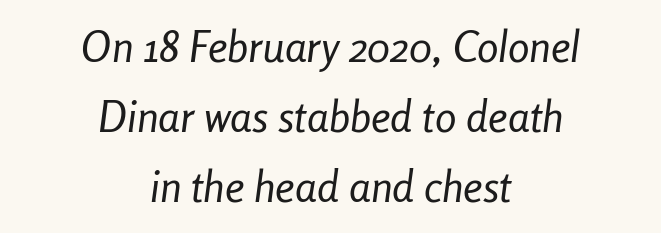
It's the slanting kind of type. Letter spacing: default. Stem width sits at or under what a default text font uses. The lines in this sample share a center point and differ in where they start and stop.
